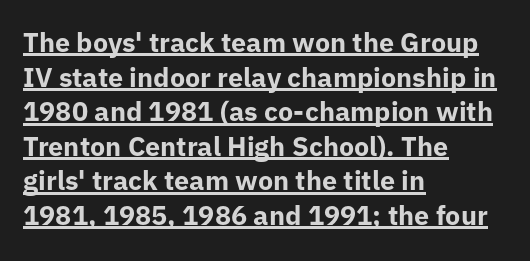
Q: Is the text bold? A: Yes.
Q: Is the text italic (slanted)? A: No, it is upright.
Q: Is the text underlined? A: Yes.
Q: How is the paragraph aligned? A: Left-aligned.
Q: Is the spacing between letters normal or unusually wide? A: Normal.
Q: Is the spacing between lines tight, normal or loose? A: Normal.
